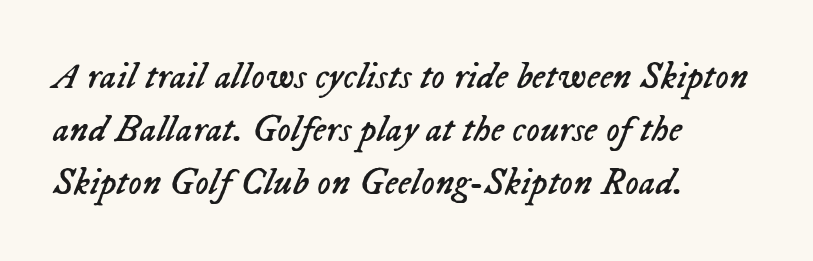
The image shows 38 px regular-weight type, italic (leaning right); set left-aligned, normal line spacing (1.4x), normal letter spacing, not underlined; low stroke contrast and a medium x-height.
